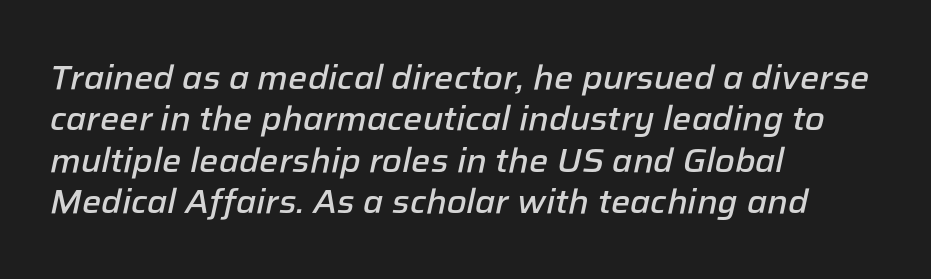
Short note: letters normally spaced. The setting favours the left margin, as ordinary paragraphs usually do. Glance below the letters and you will spot only blank space. This sample has the flowing, uneven cadence of proportional lettering.
